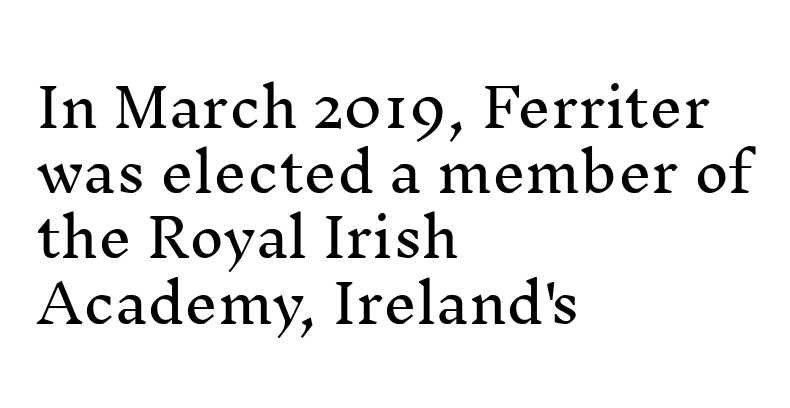
Q: Is the text italic (slanted)? A: No, it is upright.
Q: Is the typeface a serif or a sans-serif typeface? A: Serif.
Q: Is the text underlined? A: No.
Q: How is the paragraph aligned? A: Left-aligned.
Q: Is the spacing between letters normal or unusually wide? A: Normal.
Q: Width (condensed, normal, or wide)? A: Normal.
Q: Stroke contrast? A: Medium.
Q: x-height? A: Medium.
Q: Monospaced? A: No.
